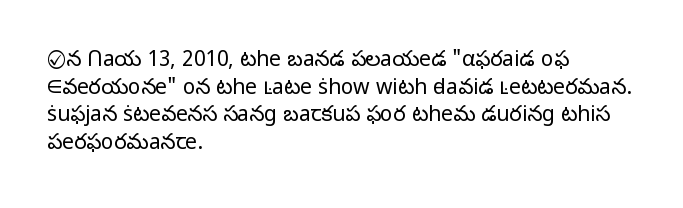
The image shows 21 px text type, upright; set left-aligned, normal line spacing (1.32x), normal letter spacing, not underlined.
